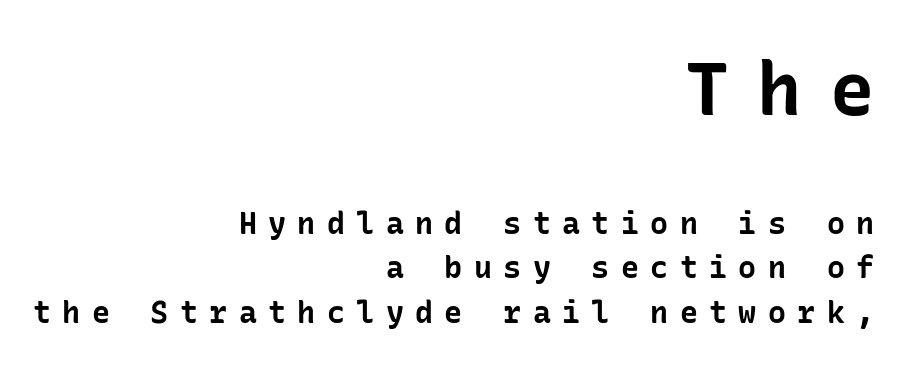
In CSS terms this would be text-align: right. No feet cap the strokes, marking this as sans-serif type. Size hierarchy here favors the leading block over the trailing one. The passage shown has open, widely tracked lettering throughout. The specimen omits any rule beneath the text block's lines. A normal amount of white space separates one row of letters from the next.
